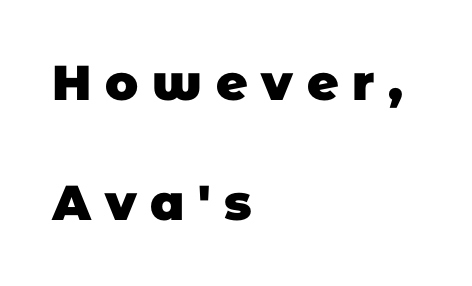
Q: Is the text bold? A: Yes.
Q: Is the typeface a serif or a sans-serif typeface? A: Sans-serif.
Q: Is the text underlined? A: No.
Q: How is the paragraph aligned? A: Left-aligned.
Q: Is the spacing between letters normal or unusually wide? A: Unusually wide.
Q: Is the spacing between lines tight, normal or loose? A: Loose.
Q: Width (condensed, normal, or wide)? A: Normal.
Q: Stroke contrast? A: Low.
Q: x-height? A: Large.
Q: Monospaced? A: No.
